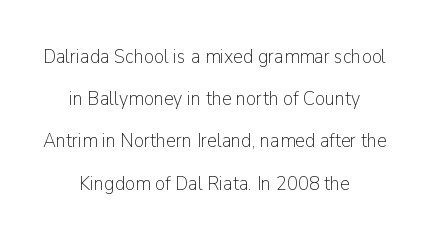
The image shows 20 px text type, upright; set centered, loose line spacing (2.11x), normal letter spacing, not underlined.
